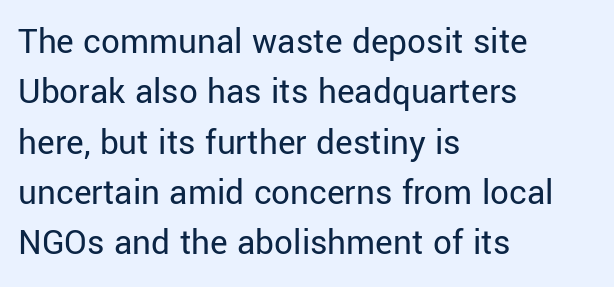
The image shows 37 px regular-weight sans-serif type, upright; set left-aligned, normal line spacing (1.36x), normal letter spacing, not underlined; low stroke contrast and a medium x-height.
